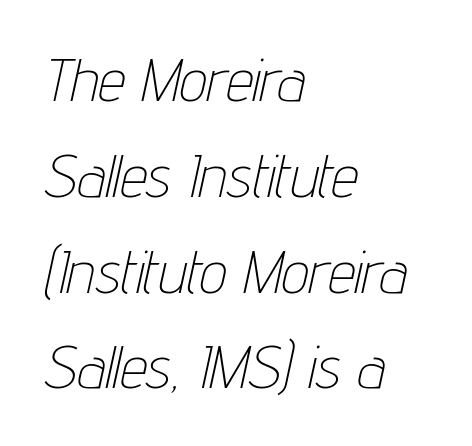
{"italic": "yes", "lean": "right", "slant_degrees": 12, "bold": "no", "weight": "thin", "width": "condensed", "stroke_contrast": "low", "x_height": "medium", "monospaced": "no", "underline": "no", "align": "left", "line_spacing": "normal", "line_spacing_ratio": 1.57, "letter_spacing": "normal", "letter_spacing_em": 0.0, "glyph_px": 61}
